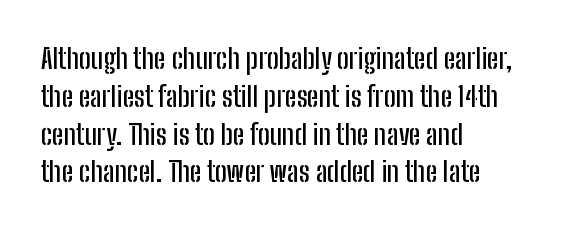
Q: Is the text italic (slanted)? A: No, it is upright.
Q: Is the typeface a serif or a sans-serif typeface? A: Sans-serif.
Q: Is the text underlined? A: No.
Q: How is the paragraph aligned? A: Left-aligned.
Q: Is the spacing between letters normal or unusually wide? A: Normal.
Q: Is the spacing between lines tight, normal or loose? A: Normal.
Q: Width (condensed, normal, or wide)? A: Condensed.
Q: Stroke contrast? A: Low.
Q: x-height? A: Medium.
Q: Monospaced? A: No.
